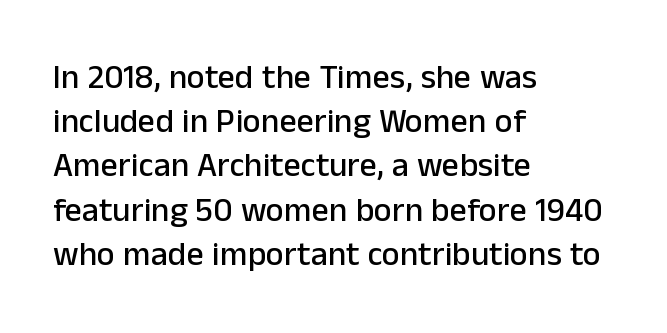
Q: Is the text italic (slanted)? A: No, it is upright.
Q: Is the typeface a serif or a sans-serif typeface? A: Sans-serif.
Q: Is the text underlined? A: No.
Q: How is the paragraph aligned? A: Left-aligned.
Q: Is the spacing between letters normal or unusually wide? A: Normal.
Q: Is the spacing between lines tight, normal or loose? A: Normal.
Q: Width (condensed, normal, or wide)? A: Normal.
Q: Stroke contrast? A: Low.
Q: x-height? A: Medium.
Q: Monospaced? A: No.
